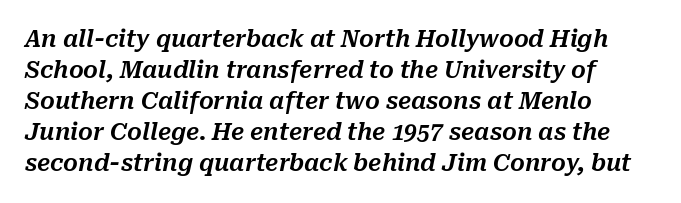
{"italic": "yes", "lean": "right", "slant_degrees": 10, "underline": "no", "align": "left", "line_spacing": "normal", "line_spacing_ratio": 1.35, "letter_spacing": "normal", "letter_spacing_em": 0.0, "glyph_px": 23}
